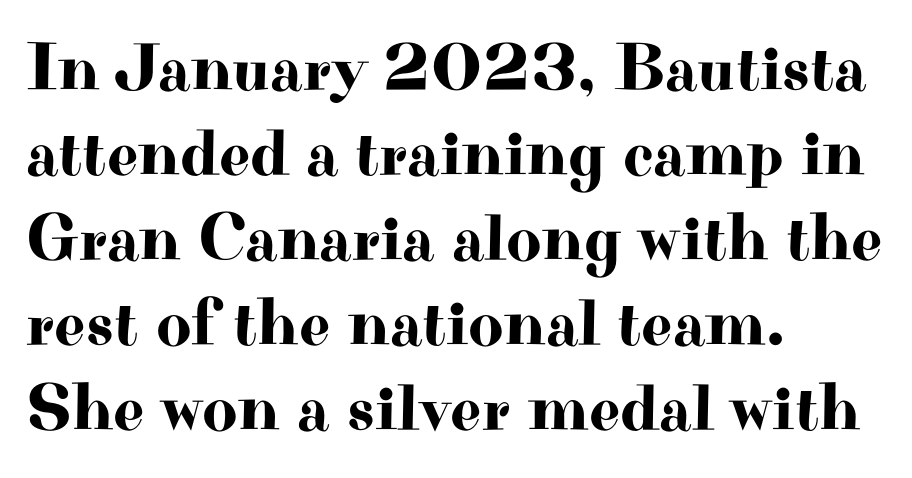
Style check: upright. Students, note that the glyphs here touch the page at normal intervals. Any mark beneath the type? The region is blank. The vertical gap from one line to the next is medium.
